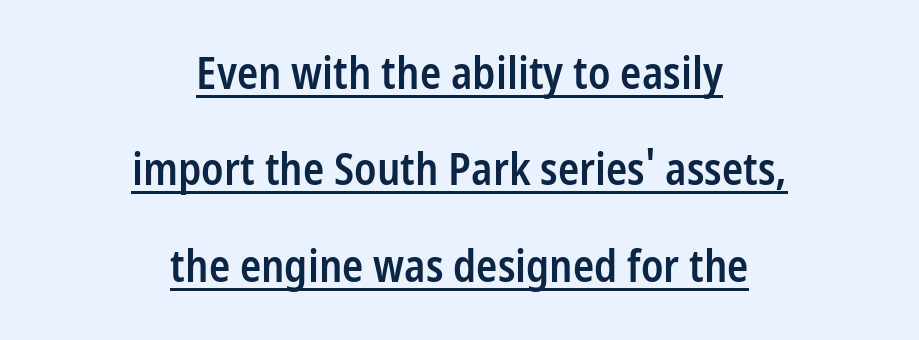
Teacher's note: observe the equal gaps on both sides — that is centered alignment. Each word holds together tightly as a unit, with standard inter-letter gaps. Designer's note — italics off, roman on. Vertical spacing — loose.
